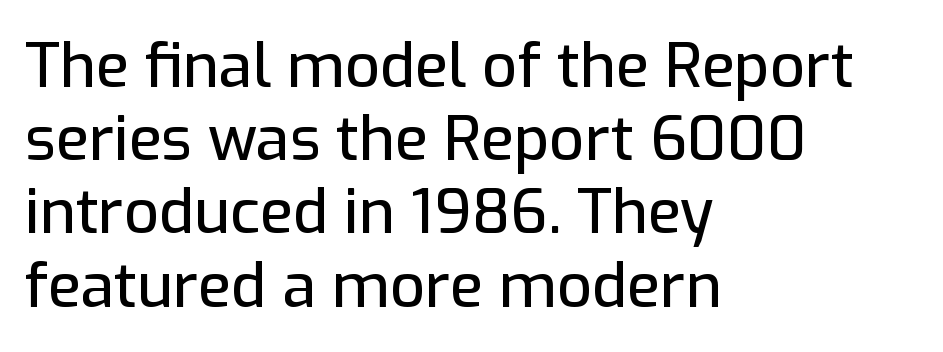
{"serif": "no", "italic": "no", "width": "normal", "stroke_contrast": "low", "x_height": "medium", "monospaced": "no", "underline": "no", "align": "left", "line_spacing_ratio": 1.2, "letter_spacing": "normal", "letter_spacing_em": 0.0, "glyph_px": 61}
